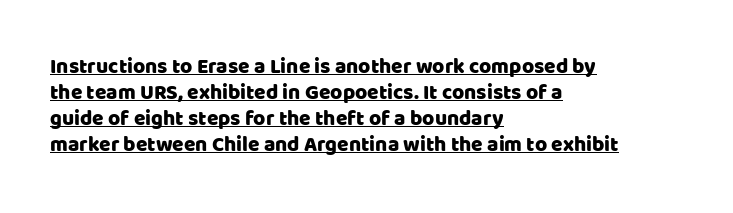
Q: Is the text italic (slanted)? A: No, it is upright.
Q: Is the text underlined? A: Yes.
Q: How is the paragraph aligned? A: Left-aligned.
Q: Is the spacing between letters normal or unusually wide? A: Normal.
